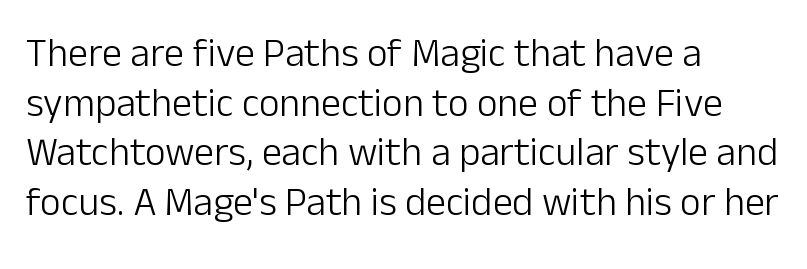
The image shows 40 px light sans-serif type, upright; set left-aligned, line spacing 1.24x, normal letter spacing, not underlined; low stroke contrast and a medium x-height.
